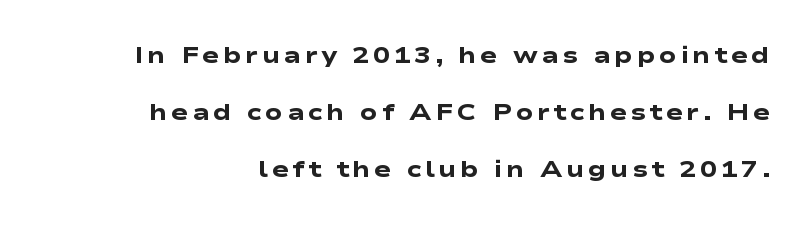
Q: Is the text bold? A: Yes.
Q: Is the text underlined? A: No.
Q: How is the paragraph aligned? A: Right-aligned.
Q: Is the spacing between lines tight, normal or loose? A: Loose.
